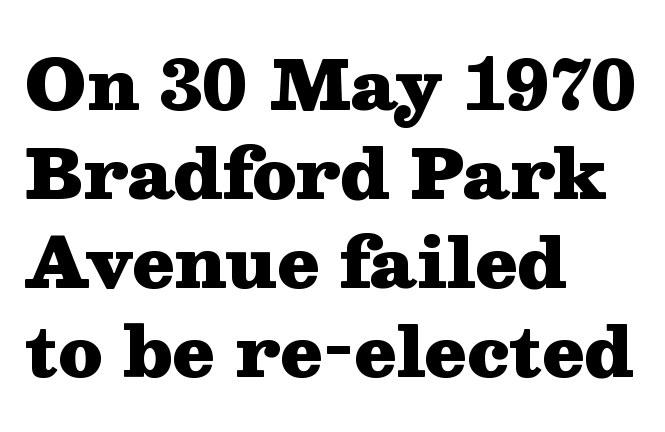
A clean baseline with only descenders dipping below it. You could not count columns in this text — the font is proportionally spaced. Quick note: interline space is typical. Characters remain perfectly vertical along every line.
